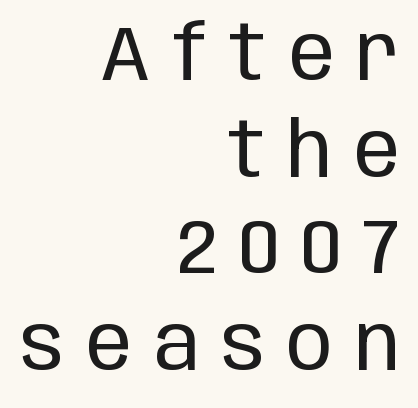
{"serif": "no", "italic": "no", "bold": "no", "weight": "regular", "width": "condensed", "stroke_contrast": "low", "x_height": "large", "monospaced": "no", "underline": "no", "align": "right", "line_spacing": "normal", "line_spacing_ratio": 1.27, "letter_spacing": "wide", "letter_spacing_em": 0.29, "glyph_px": 76}
